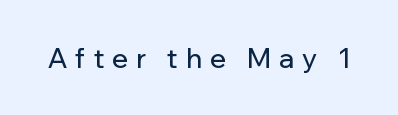
Q: Is the text italic (slanted)? A: No, it is upright.
Q: Is the text underlined? A: No.
Q: Is the spacing between letters normal or unusually wide? A: Unusually wide.
